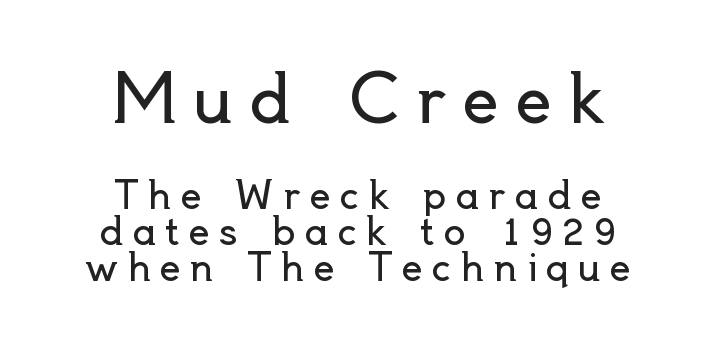
{"serif": "no", "italic": "no", "bold": "no", "weight": "regular", "width": "normal", "x_height": "small", "monospaced": "no", "underline": "no", "align": "center", "line_spacing": "tight", "line_spacing_ratio": 0.98, "letter_spacing": "wide", "letter_spacing_em": 0.25, "larger_block": "first", "size_ratio": 1.76, "glyph_px": 65}
